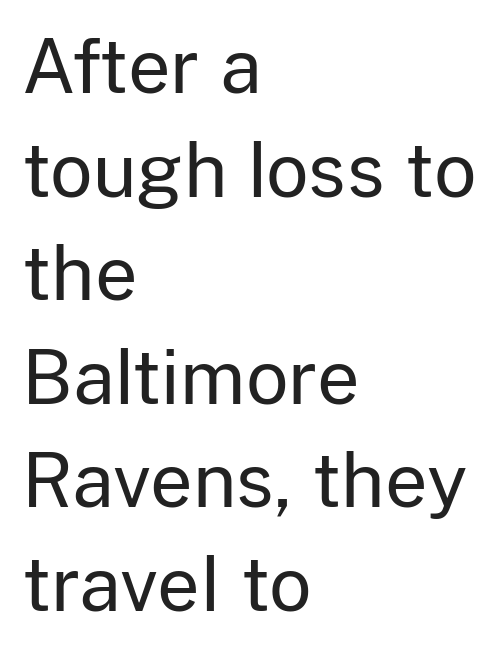
Q: Is the text bold? A: No.
Q: Is the text italic (slanted)? A: No, it is upright.
Q: Is the typeface a serif or a sans-serif typeface? A: Sans-serif.
Q: Is the text underlined? A: No.
Q: How is the paragraph aligned? A: Left-aligned.
Q: Is the spacing between letters normal or unusually wide? A: Normal.
Q: Is the spacing between lines tight, normal or loose? A: Normal.
Q: Width (condensed, normal, or wide)? A: Normal.
Q: Stroke contrast? A: Low.
Q: x-height? A: Medium.
Q: Monospaced? A: No.
